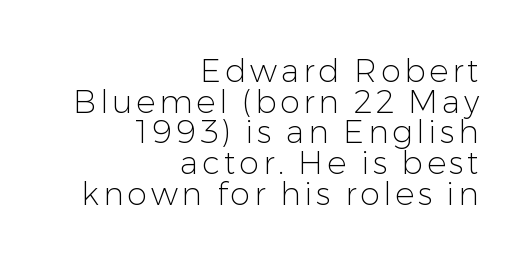
{"serif": "no", "italic": "no", "bold": "no", "weight": "light", "width": "normal", "stroke_contrast": "low", "x_height": "medium", "monospaced": "no", "underline": "no", "align": "right", "line_spacing": "tight", "line_spacing_ratio": 0.96, "glyph_px": 32}
